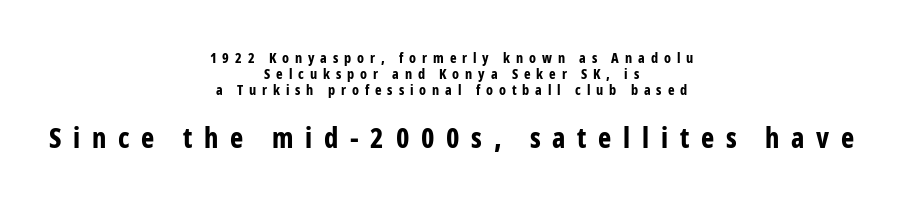
{"serif": "no", "italic": "no", "bold": "yes", "weight": "bold", "width": "condensed", "stroke_contrast": "low", "x_height": "medium", "monospaced": "no", "underline": "no", "align": "center", "line_spacing": "tight", "line_spacing_ratio": 1.14, "letter_spacing": "wide", "letter_spacing_em": 0.42, "larger_block": "second", "size_ratio": 2.0, "glyph_px": 28}
